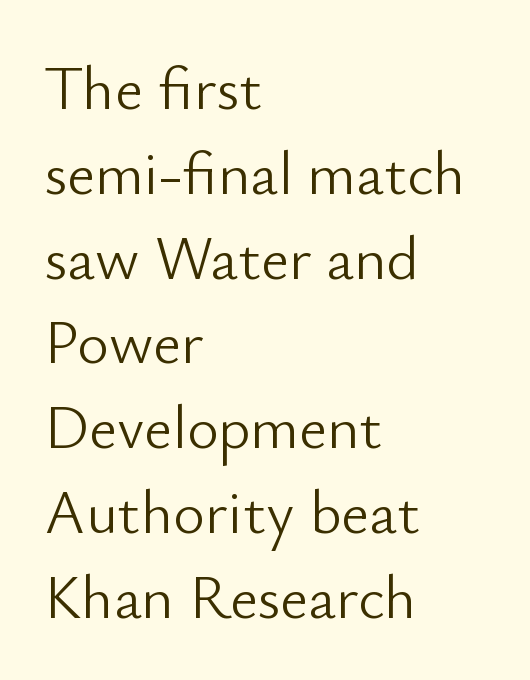
Q: Is the text bold? A: No.
Q: Is the text italic (slanted)? A: No, it is upright.
Q: Is the typeface a serif or a sans-serif typeface? A: Sans-serif.
Q: Is the text underlined? A: No.
Q: How is the paragraph aligned? A: Left-aligned.
Q: Is the spacing between letters normal or unusually wide? A: Normal.
Q: Is the spacing between lines tight, normal or loose? A: Normal.
Q: Width (condensed, normal, or wide)? A: Normal.
Q: Stroke contrast? A: Low.
Q: x-height? A: Small.
Q: Monospaced? A: No.
